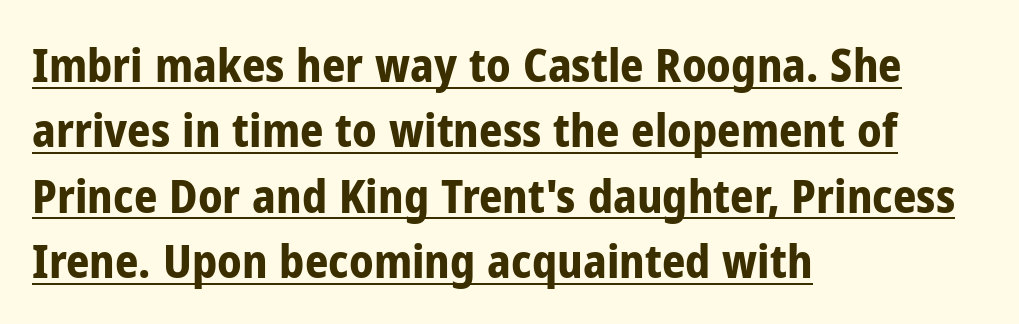
Q: Is the text bold? A: Yes.
Q: Is the text italic (slanted)? A: No, it is upright.
Q: Is the typeface a serif or a sans-serif typeface? A: Sans-serif.
Q: Is the text underlined? A: Yes.
Q: How is the paragraph aligned? A: Left-aligned.
Q: Is the spacing between letters normal or unusually wide? A: Normal.
Q: Is the spacing between lines tight, normal or loose? A: Normal.
Q: Width (condensed, normal, or wide)? A: Condensed.
Q: Stroke contrast? A: Low.
Q: x-height? A: Medium.
Q: Monospaced? A: No.
